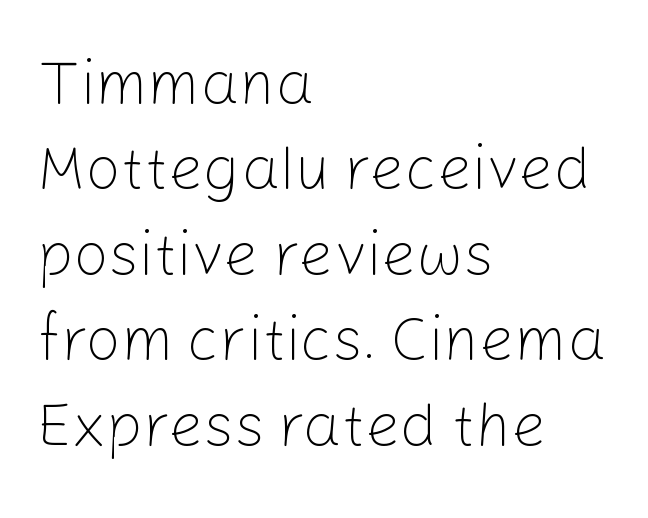
The image shows 61 px light sans-serif type, upright; set left-aligned, normal line spacing (1.4x), normal letter spacing, not underlined; low stroke contrast and a medium x-height.
